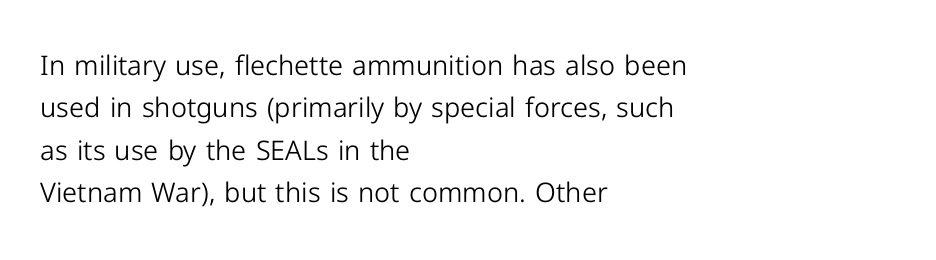
{"italic": "no", "bold": "no", "underline": "no", "align": "left", "line_spacing": "normal", "line_spacing_ratio": 1.57, "letter_spacing": "normal", "letter_spacing_em": 0.0, "glyph_px": 27}
